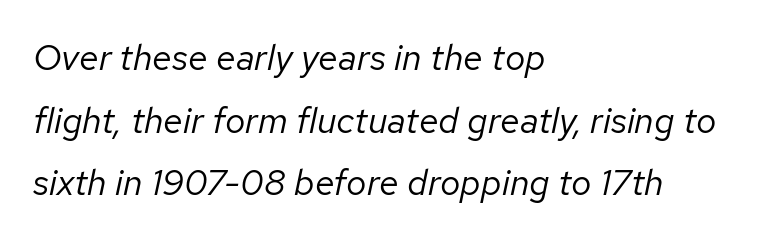
Q: Is the text bold? A: No.
Q: Is the text italic (slanted)? A: Yes, it leans right by about 12 degrees.
Q: Is the text underlined? A: No.
Q: How is the paragraph aligned? A: Left-aligned.
Q: Is the spacing between letters normal or unusually wide? A: Normal.
Q: Width (condensed, normal, or wide)? A: Normal.
Q: Stroke contrast? A: Low.
Q: x-height? A: Medium.
Q: Monospaced? A: No.
